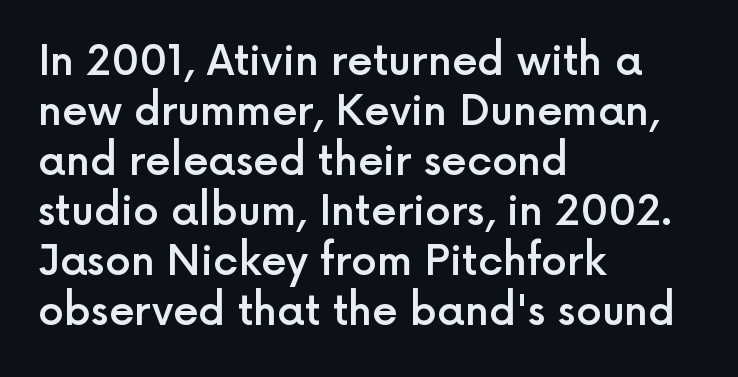
Q: Is the text bold? A: Semi-bold.
Q: Is the text italic (slanted)? A: No, it is upright.
Q: Is the typeface a serif or a sans-serif typeface? A: Sans-serif.
Q: Is the text underlined? A: No.
Q: How is the paragraph aligned? A: Left-aligned.
Q: Is the spacing between letters normal or unusually wide? A: Normal.
Q: Width (condensed, normal, or wide)? A: Normal.
Q: x-height? A: Medium.
Q: Monospaced? A: No.
